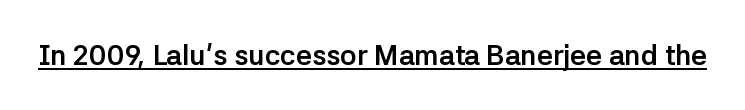
The image shows 28 px semibold sans-serif type, upright; set normal letter spacing, underlined; low stroke contrast and a medium x-height.
